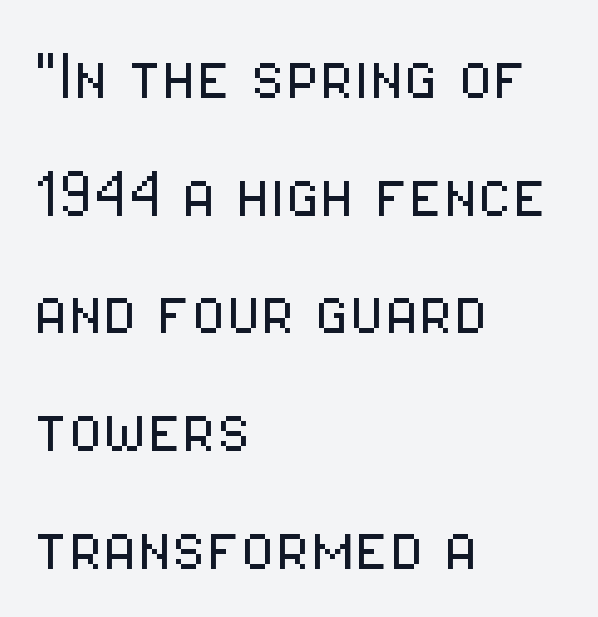
Q: Is the text bold? A: No.
Q: Is the text italic (slanted)? A: No, it is upright.
Q: Is the typeface a serif or a sans-serif typeface? A: Sans-serif.
Q: Is the text underlined? A: No.
Q: How is the paragraph aligned? A: Left-aligned.
Q: Is the spacing between letters normal or unusually wide? A: Normal.
Q: Is the spacing between lines tight, normal or loose? A: Normal.
Q: Width (condensed, normal, or wide)? A: Condensed.
Q: Stroke contrast? A: Low.
Q: x-height? A: Medium.
Q: Monospaced? A: No.
